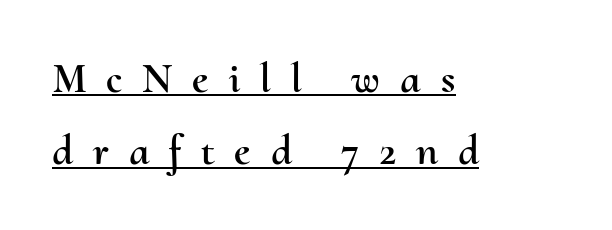
How are the letters spaced? Widely, with obvious added tracking. Do the letters lean? They stand straight. You could not count columns in this text — the font is proportionally spaced. Descenders here cross a horizontal rule under the line. The rows are spaced the way most documents space them. The ragged edge is on the right, which tells us the setting is flush left.
